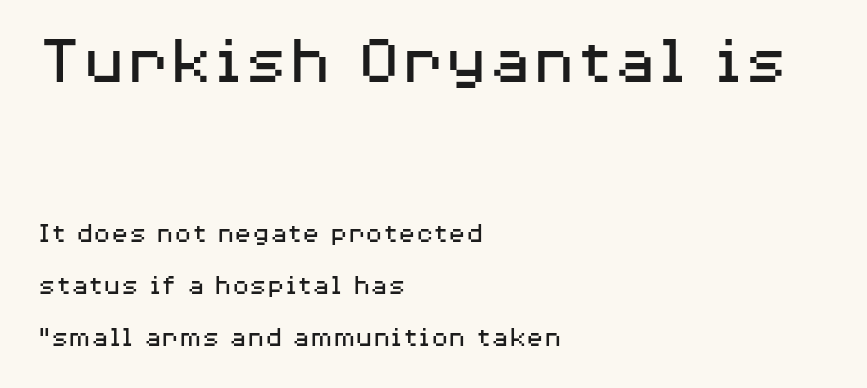
{"serif": "no", "italic": "no", "bold": "no", "weight": "regular", "width": "wide", "stroke_contrast": "medium", "x_height": "medium", "monospaced": "no", "underline": "no", "align": "left", "line_spacing_ratio": 1.79, "letter_spacing": "normal", "letter_spacing_em": 0.0, "larger_block": "first", "size_ratio": 2.48, "glyph_px": 72}
